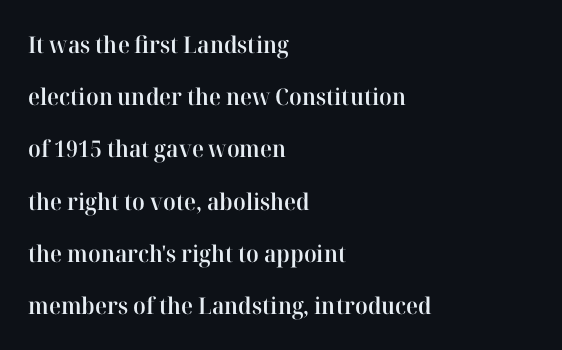
The area under the type is left untouched. Short and long lines alike share a common starting point at left. Posture: straight, roman, zero tilt. Letter spacing: default.
